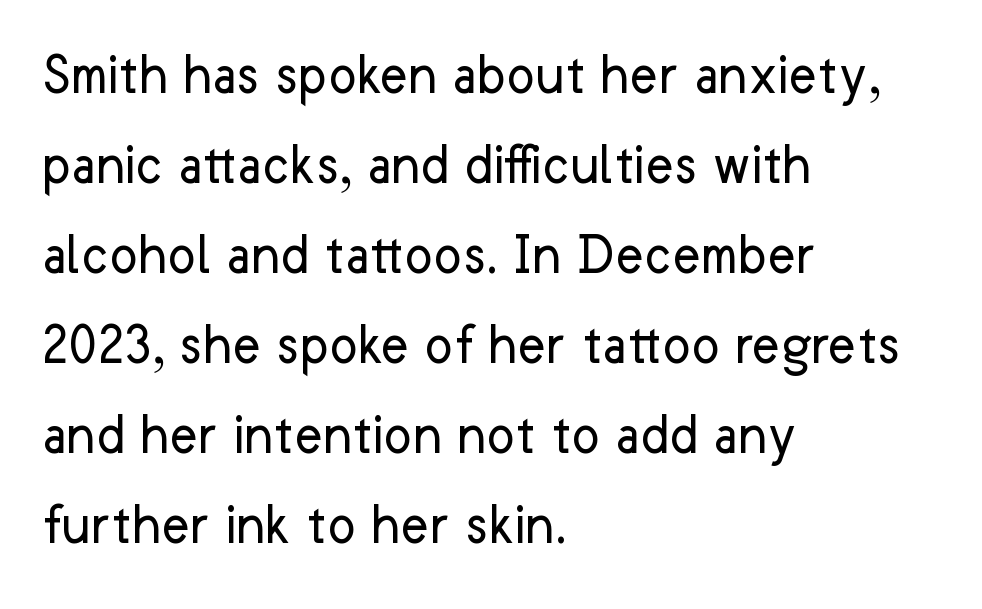
Q: Is the text bold? A: No.
Q: Is the text italic (slanted)? A: No, it is upright.
Q: Is the typeface a serif or a sans-serif typeface? A: Sans-serif.
Q: Is the text underlined? A: No.
Q: How is the paragraph aligned? A: Left-aligned.
Q: Is the spacing between letters normal or unusually wide? A: Normal.
Q: Is the spacing between lines tight, normal or loose? A: Normal.
Q: Width (condensed, normal, or wide)? A: Normal.
Q: Stroke contrast? A: Low.
Q: x-height? A: Medium.
Q: Monospaced? A: No.
